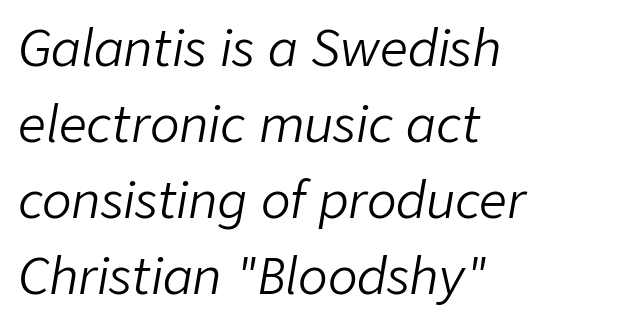
Q: Is the text bold? A: No.
Q: Is the text italic (slanted)? A: Yes, it leans right by about 9 degrees.
Q: Is the text underlined? A: No.
Q: How is the paragraph aligned? A: Left-aligned.
Q: Is the spacing between letters normal or unusually wide? A: Normal.
Q: Is the spacing between lines tight, normal or loose? A: Normal.
Q: Width (condensed, normal, or wide)? A: Normal.
Q: Stroke contrast? A: Low.
Q: x-height? A: Medium.
Q: Monospaced? A: No.
